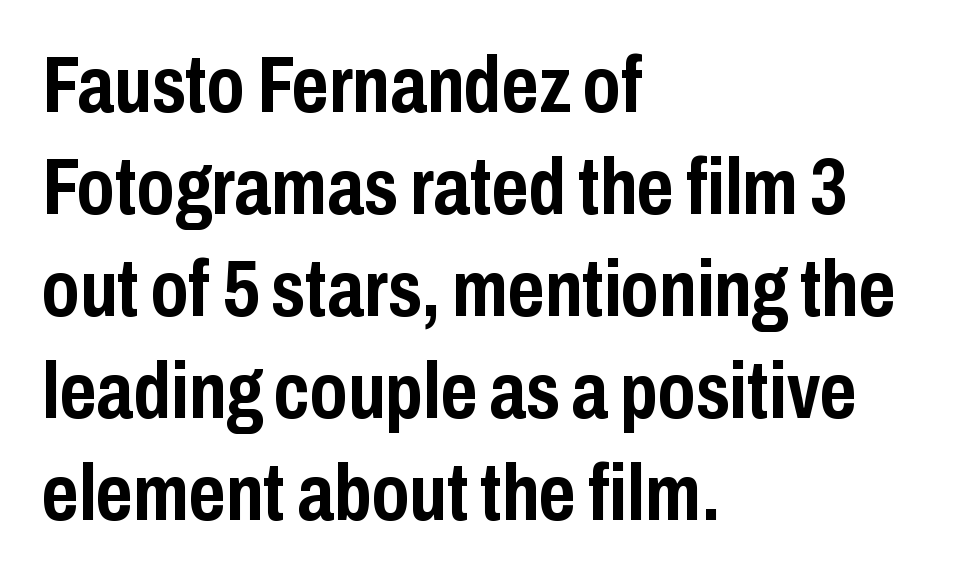
The image shows 79 px semibold, condensed sans-serif type, upright; set left-aligned, normal line spacing (1.29x), normal letter spacing, not underlined; low stroke contrast and a medium x-height.
